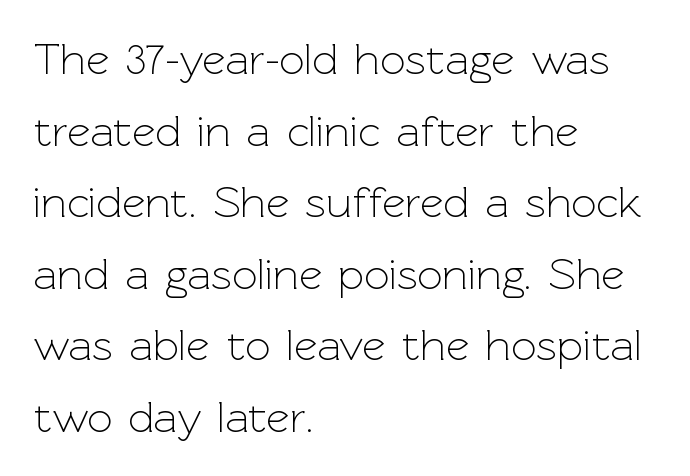
The image shows 45 px light sans-serif type, upright; set left-aligned, normal line spacing (1.59x), normal letter spacing, not underlined; a medium x-height.
